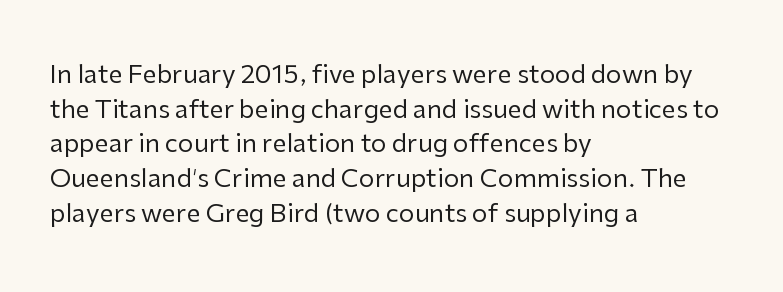
{"italic": "no", "bold": "no", "underline": "no", "align": "left", "line_spacing": "normal", "line_spacing_ratio": 1.39, "letter_spacing": "normal", "letter_spacing_em": 0.0, "glyph_px": 25}
